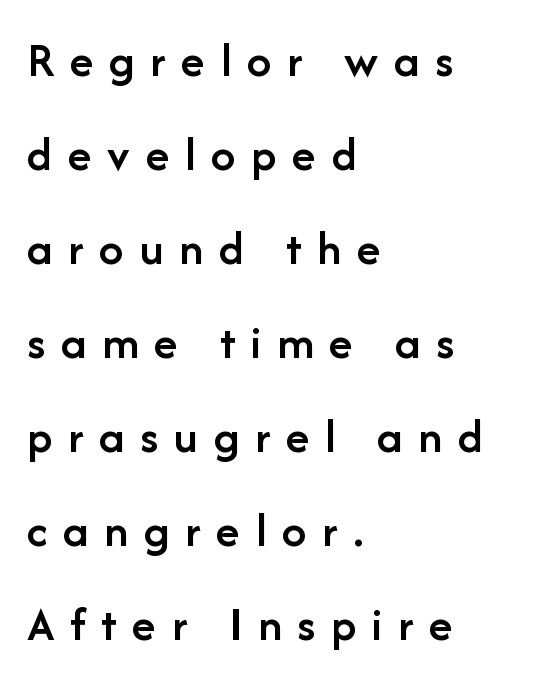
This sample is left-justified, so line endings fall wherever the words run out. In terms of letterspacing, this is a distinctly airy, spread setting. Nope, no serifs anywhere on these letters. Spacing verdict: proportional, widths tailored to each character. The rendering uses a semibold face; strokes are thickened but not to full bold.
